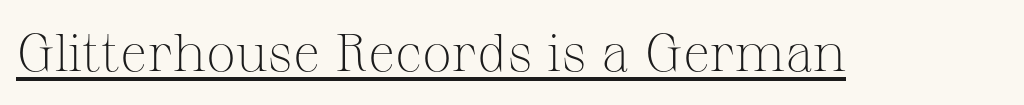
{"serif": "yes", "italic": "no", "bold": "no", "weight": "light", "width": "normal", "stroke_contrast": "medium", "x_height": "medium", "monospaced": "no", "underline": "yes", "letter_spacing": "normal", "letter_spacing_em": 0.0, "glyph_px": 53}
